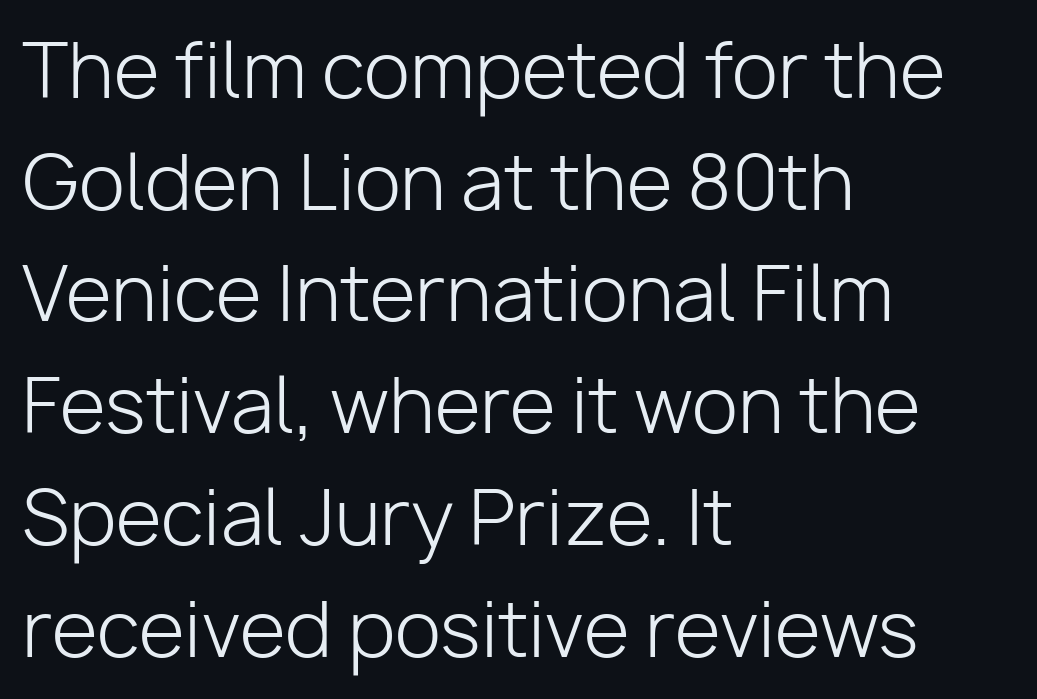
Words float on clear page, feet unadorned. These lines sit exactly where default settings would place them. The characters are drawn with everyday or finer stroke widths. A sans-serif font was chosen for this passage.
